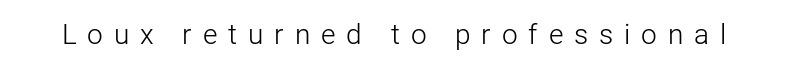
A typesetter would call this proportional, since set widths differ per character. Short note: letters widely spaced. A sans-serif font was chosen for this passage. The typesetting does not lean heavy: it is not bold.
